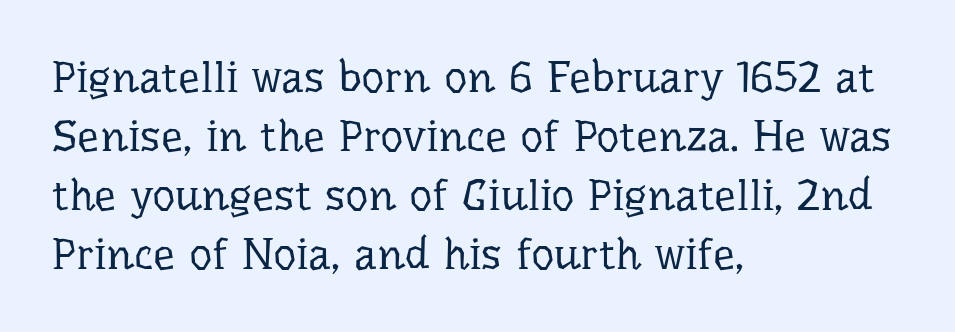
Q: Is the text bold? A: No.
Q: Is the text italic (slanted)? A: No, it is upright.
Q: Is the typeface a serif or a sans-serif typeface? A: Serif.
Q: Is the text underlined? A: No.
Q: How is the paragraph aligned? A: Left-aligned.
Q: Is the spacing between letters normal or unusually wide? A: Normal.
Q: Is the spacing between lines tight, normal or loose? A: Normal.
Q: Width (condensed, normal, or wide)? A: Normal.
Q: Stroke contrast? A: Low.
Q: x-height? A: Medium.
Q: Monospaced? A: No.
